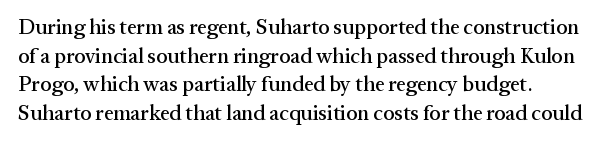
Q: Is the text italic (slanted)? A: No, it is upright.
Q: Is the text underlined? A: No.
Q: How is the paragraph aligned? A: Left-aligned.
Q: Is the spacing between letters normal or unusually wide? A: Normal.
Q: Is the spacing between lines tight, normal or loose? A: Normal.
